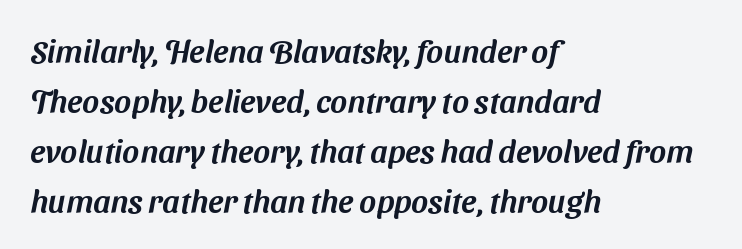
Students, observe: this is what conventionally led text looks like. To sum up the face: it is a sans, with no serifs. Horizontally, the lines are justified to the leading edge only. This sample has the flowing, uneven cadence of proportional lettering.
